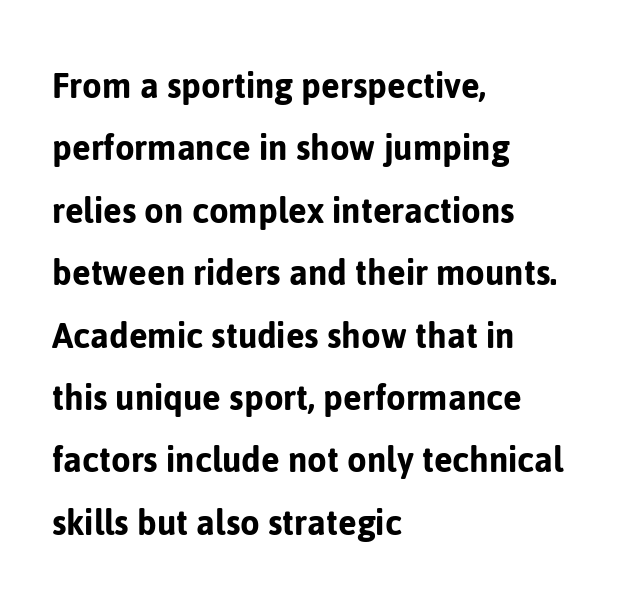
{"serif": "no", "italic": "no", "width": "normal", "stroke_contrast": "low", "x_height": "medium", "monospaced": "no", "underline": "no", "align": "left", "line_spacing": "normal", "line_spacing_ratio": 1.56, "letter_spacing": "normal", "letter_spacing_em": 0.0, "glyph_px": 40}
